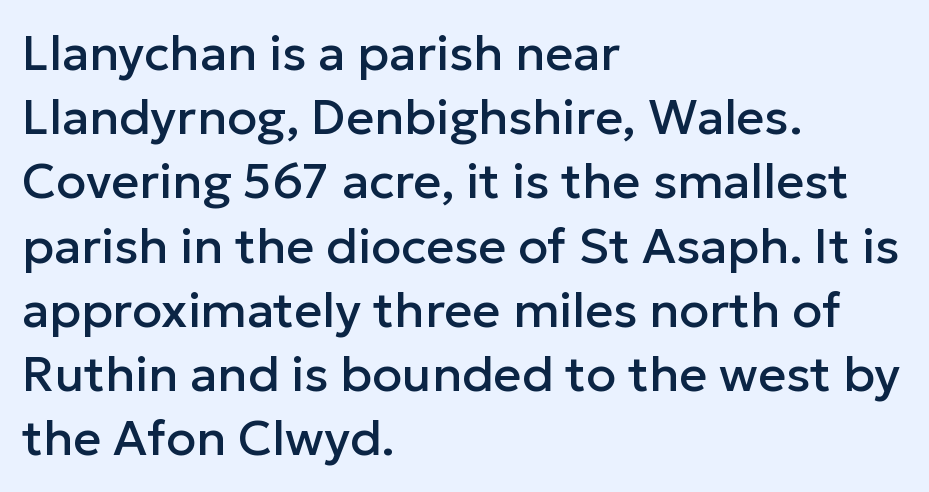
Q: Is the text italic (slanted)? A: No, it is upright.
Q: Is the typeface a serif or a sans-serif typeface? A: Sans-serif.
Q: Is the text underlined? A: No.
Q: How is the paragraph aligned? A: Left-aligned.
Q: Is the spacing between letters normal or unusually wide? A: Normal.
Q: Is the spacing between lines tight, normal or loose? A: Normal.
Q: Width (condensed, normal, or wide)? A: Normal.
Q: Stroke contrast? A: Low.
Q: x-height? A: Medium.
Q: Monospaced? A: No.
